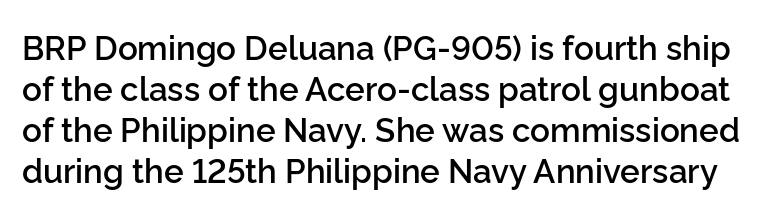
It's the straight-up-and-down kind of type. Proportional: the letters do not fall into vertical columns. The typeface chosen for these lines omits serifs. Nobody drew a line under any word here. This is the in-between weight designers call semibold or demi. Caption: standard tracking, unaltered.
